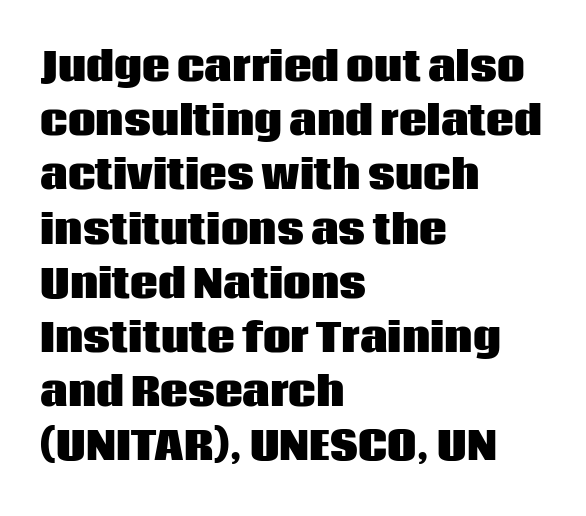
Plain, unruled lines of type. Teacher's note: observe the even left margin — that is flush-left alignment. Spacing verdict: proportional, widths tailored to each character. Italic: no, the glyphs are upright roman. Leading: standard.
